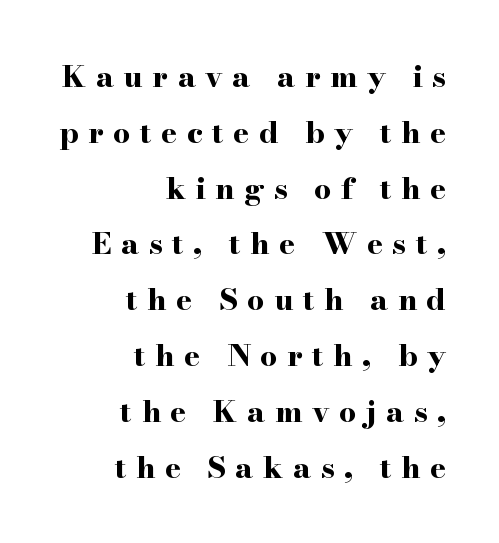
{"serif": "yes", "italic": "no", "bold": "yes", "weight": "bold", "width": "wide", "stroke_contrast": "high", "x_height": "small", "monospaced": "no", "underline": "no", "align": "right", "line_spacing_ratio": 1.86, "letter_spacing": "wide", "letter_spacing_em": 0.32, "glyph_px": 30}
